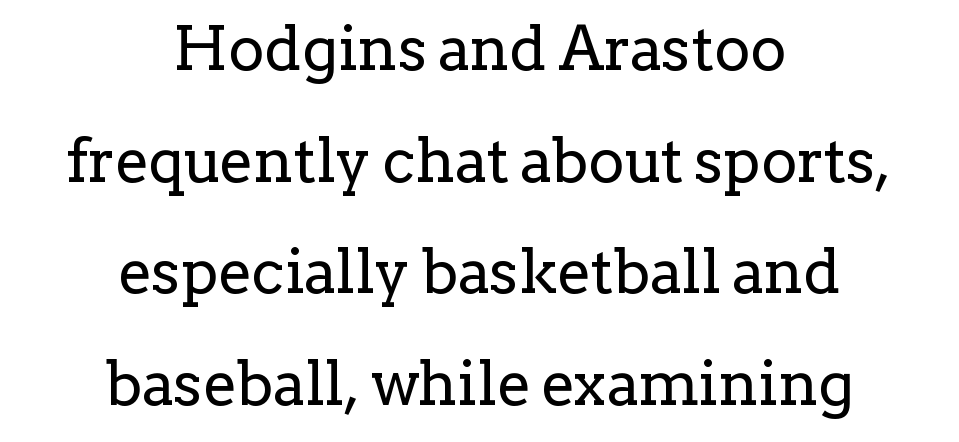
Q: Is the text bold? A: No.
Q: Is the text italic (slanted)? A: No, it is upright.
Q: Is the typeface a serif or a sans-serif typeface? A: Serif.
Q: Is the text underlined? A: No.
Q: How is the paragraph aligned? A: Centered.
Q: Is the spacing between letters normal or unusually wide? A: Normal.
Q: Width (condensed, normal, or wide)? A: Normal.
Q: Stroke contrast? A: Low.
Q: x-height? A: Medium.
Q: Monospaced? A: No.
